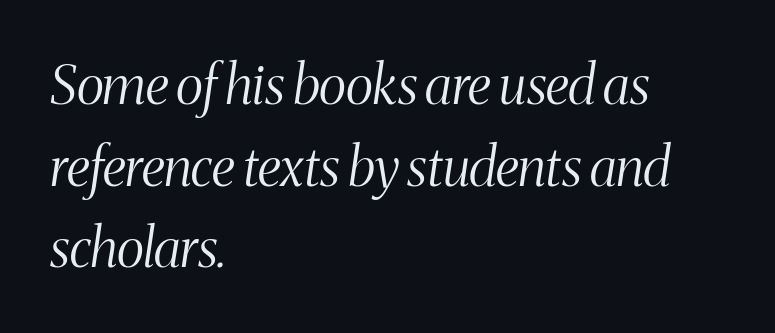
{"serif": "yes", "italic": "yes", "lean": "right", "slant_degrees": 8, "bold": "no", "weight": "light", "width": "condensed", "stroke_contrast": "medium", "x_height": "medium", "monospaced": "no", "underline": "no", "align": "left", "line_spacing": "normal", "line_spacing_ratio": 1.51, "letter_spacing": "normal", "letter_spacing_em": 0.0, "glyph_px": 54}
